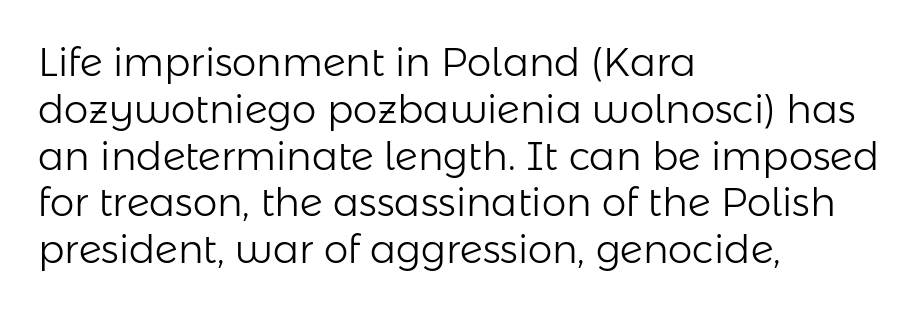
{"serif": "no", "italic": "no", "bold": "no", "weight": "light", "width": "normal", "stroke_contrast": "low", "x_height": "medium", "monospaced": "no", "underline": "no", "align": "left", "line_spacing_ratio": 1.2, "letter_spacing": "normal", "letter_spacing_em": 0.0, "glyph_px": 39}
